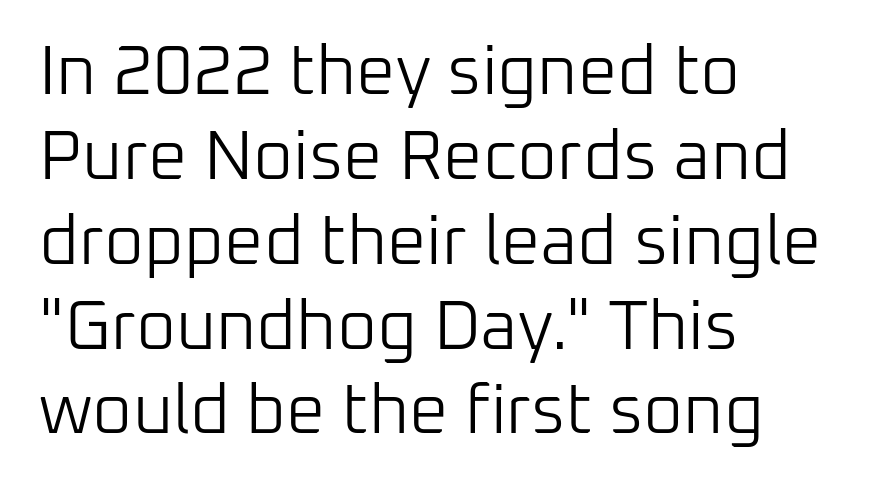
The glyphs in this specimen are sans serif. These lines are rendered in a variable-pitch font. Notice how the stems are strictly vertical — no italics here. Inter-character spacing is left at the font's built-in metrics.
